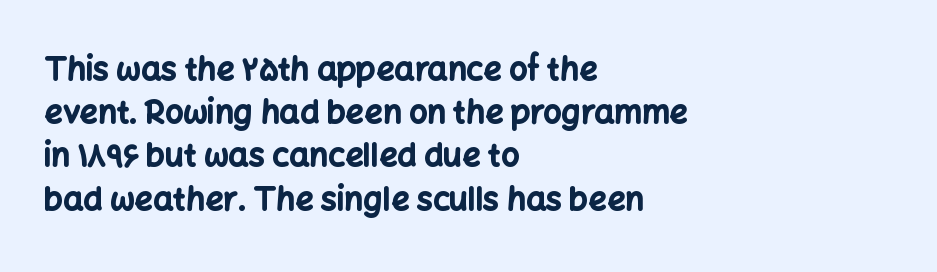
Letter spacing: default. One-word summary of the alignment: left. Heavy-handed strokes throughout: this text is bold. Decoration check: the copy has no underline. Characters remain perfectly vertical along every line. The passage shown stacks its lines at a standard gap.
